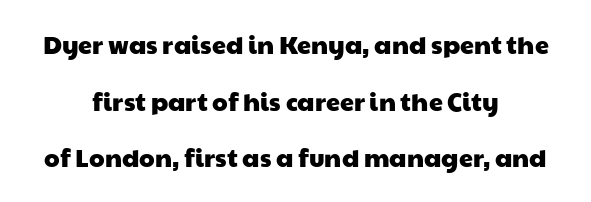
{"underline": "no", "align": "center", "line_spacing": "loose", "line_spacing_ratio": 2.27, "letter_spacing": "normal", "letter_spacing_em": 0.0, "glyph_px": 25}
